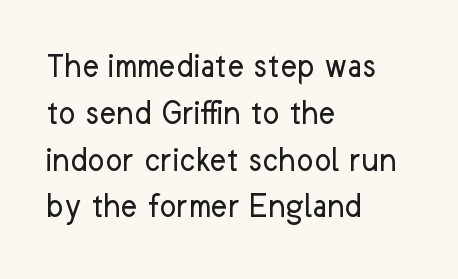
Character widths vary here, with narrow letters taking less room than wide ones. No extra ink here — the face is not bold. These lines are set flush left with a ragged right edge. Does extra space separate the letters? No, they use regular spacing. This is the regular roman posture of the typeface. Look at the bottom of the vertical strokes: they stop flat, with no serifs.
